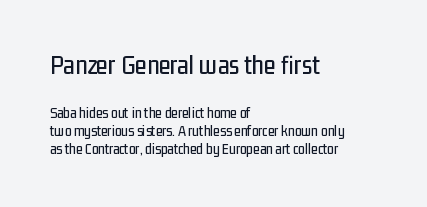
Q: Is the text italic (slanted)? A: No, it is upright.
Q: Is the text underlined? A: No.
Q: How is the paragraph aligned? A: Left-aligned.
Q: Is the spacing between letters normal or unusually wide? A: Normal.
Q: Which block of text is set in a larger size, the first (top) or the second (bottom)? A: The first (top) one.
